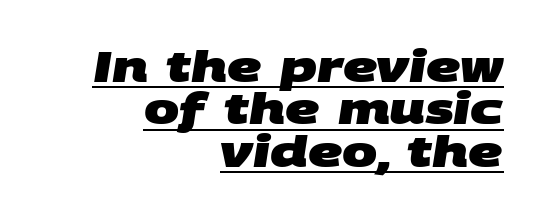
The image shows 42 px heavy, wide sans-serif type; set right-aligned, tight line spacing (1.01x), normal letter spacing, underlined; medium stroke contrast and a large x-height.
